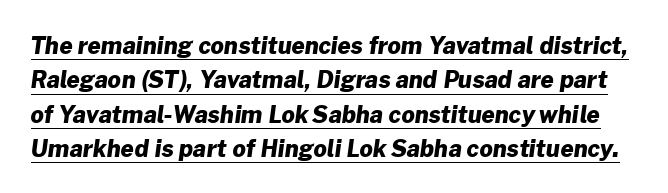
The image shows 23 px bold type; set normal line spacing (1.49x), normal letter spacing, underlined.
